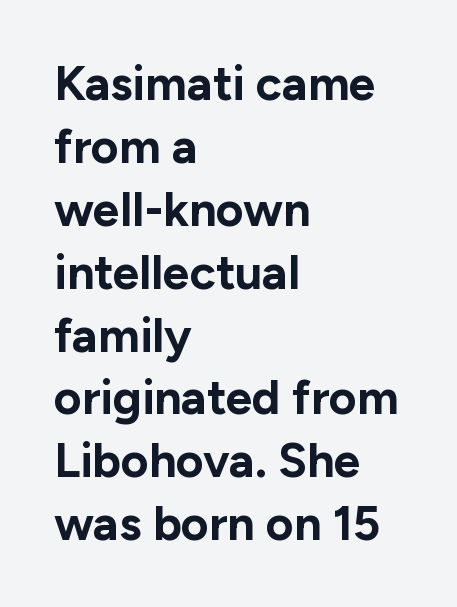
The image shows 48 px bold sans-serif type, upright; set left-aligned, normal line spacing (1.31x), normal letter spacing, not underlined; low stroke contrast and a medium x-height.
